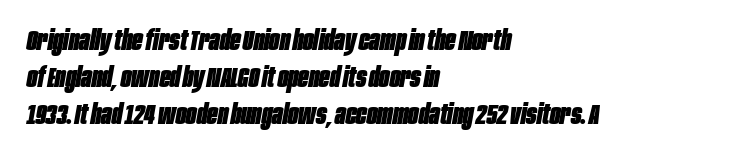
The image shows 28 px heavy, condensed type, italic (leaning right); set left-aligned, normal line spacing (1.33x), normal letter spacing, not underlined; low stroke contrast and a large x-height.
